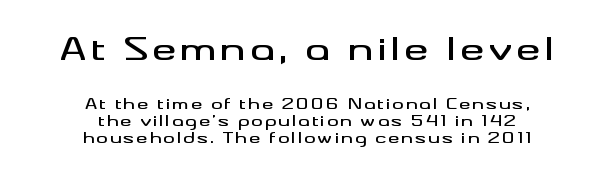
The image shows 30 px wide sans-serif type, upright; set centered, line spacing 1.23x, not underlined; the first (top) block is 2.14x larger; medium stroke contrast and a small x-height.
